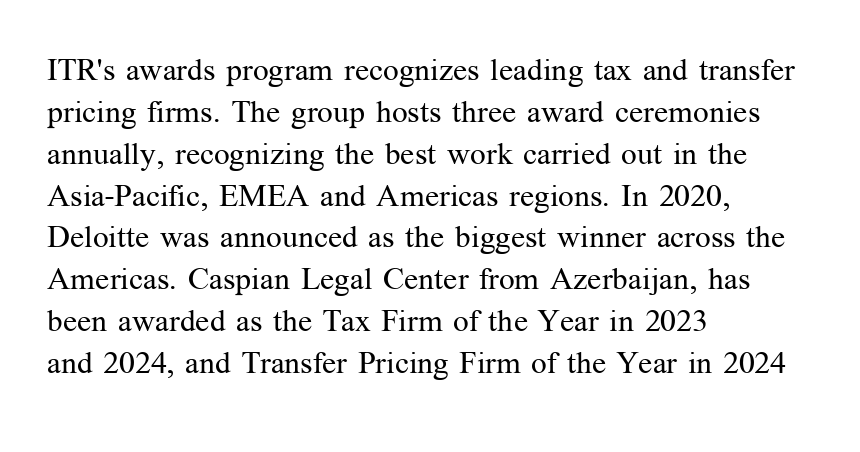
Q: Is the text bold? A: No.
Q: Is the text italic (slanted)? A: No, it is upright.
Q: Is the typeface a serif or a sans-serif typeface? A: Serif.
Q: Is the text underlined? A: No.
Q: How is the paragraph aligned? A: Left-aligned.
Q: Is the spacing between letters normal or unusually wide? A: Normal.
Q: Is the spacing between lines tight, normal or loose? A: Normal.
Q: Width (condensed, normal, or wide)? A: Normal.
Q: Stroke contrast? A: Medium.
Q: x-height? A: Medium.
Q: Monospaced? A: No.
